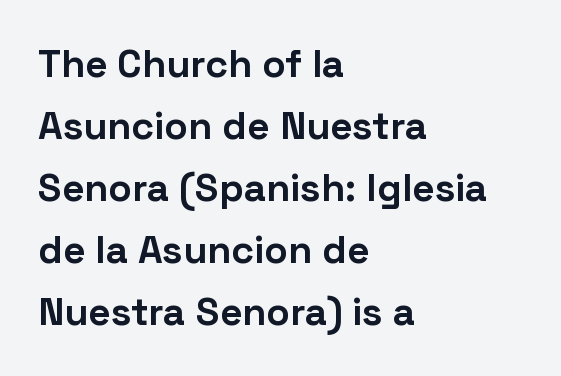
{"serif": "no", "italic": "no", "bold": "yes", "weight": "bold", "width": "normal", "stroke_contrast": "low", "x_height": "medium", "monospaced": "no", "underline": "no", "align": "left", "line_spacing": "normal", "line_spacing_ratio": 1.59, "letter_spacing": "normal", "letter_spacing_em": 0.0, "glyph_px": 39}
